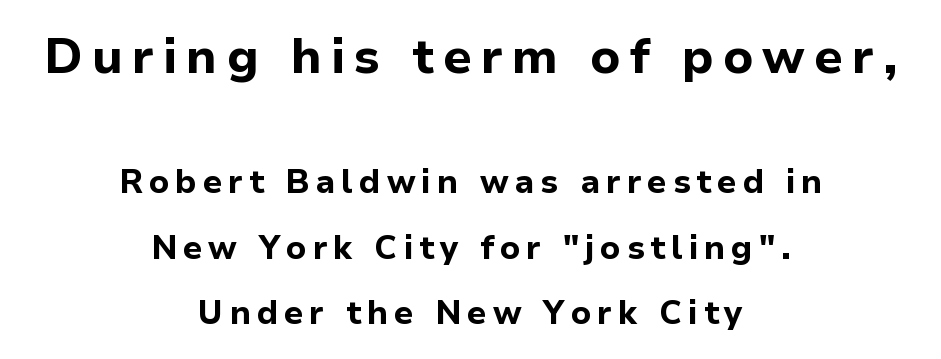
Q: Is the text bold? A: Yes.
Q: Is the text italic (slanted)? A: No, it is upright.
Q: Is the typeface a serif or a sans-serif typeface? A: Sans-serif.
Q: Is the text underlined? A: No.
Q: How is the paragraph aligned? A: Centered.
Q: Is the spacing between lines tight, normal or loose? A: Loose.
Q: Which block of text is set in a larger size, the first (top) or the second (bottom)? A: The first (top) one.
Q: Width (condensed, normal, or wide)? A: Normal.
Q: Stroke contrast? A: Low.
Q: x-height? A: Medium.
Q: Monospaced? A: No.
